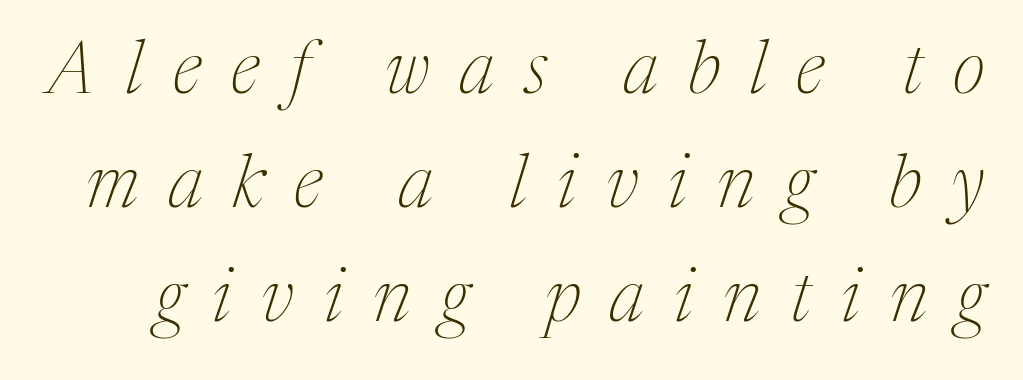
{"serif": "yes", "italic": "yes", "lean": "right", "slant_degrees": 17, "bold": "no", "weight": "thin", "width": "normal", "stroke_contrast": "medium", "x_height": "medium", "monospaced": "no", "underline": "no", "line_spacing": "normal", "line_spacing_ratio": 1.56, "letter_spacing": "wide", "letter_spacing_em": 0.41, "glyph_px": 73}
